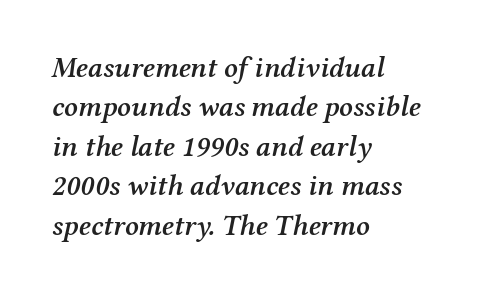
The image shows 29 px semibold serif type, italic (leaning right); set left-aligned, normal line spacing (1.36x), normal letter spacing, not underlined; medium stroke contrast and a medium x-height.
